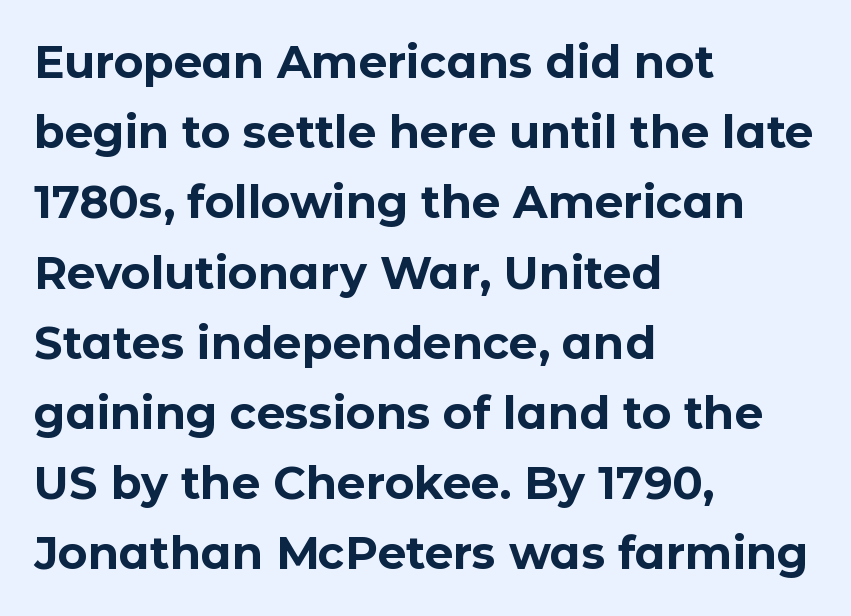
Q: Is the text bold? A: Yes.
Q: Is the text italic (slanted)? A: No, it is upright.
Q: Is the typeface a serif or a sans-serif typeface? A: Sans-serif.
Q: Is the text underlined? A: No.
Q: How is the paragraph aligned? A: Left-aligned.
Q: Is the spacing between letters normal or unusually wide? A: Normal.
Q: Is the spacing between lines tight, normal or loose? A: Normal.
Q: Width (condensed, normal, or wide)? A: Normal.
Q: Stroke contrast? A: Low.
Q: x-height? A: Medium.
Q: Monospaced? A: No.
